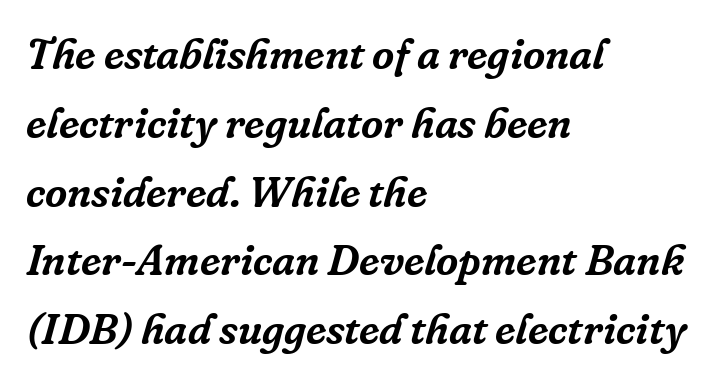
Looking at the ascenders, they clearly lean. Short and long lines alike share a common starting point at left. This sample uses plain, unmodified letter spacing. Honestly, there is no underline to notice here at all. Small tapered or slab feet sit at the stroke ends, so this counts as serif. Spacing verdict: proportional, widths tailored to each character.
